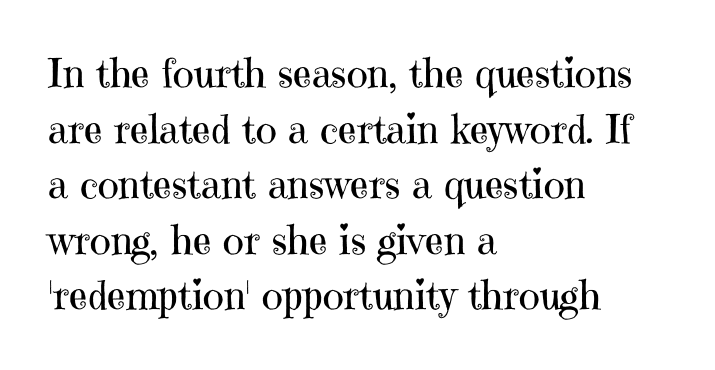
The image shows 40 px regular-weight serif type, upright; set left-aligned, normal line spacing (1.39x), normal letter spacing, not underlined; high stroke contrast and a medium x-height.
